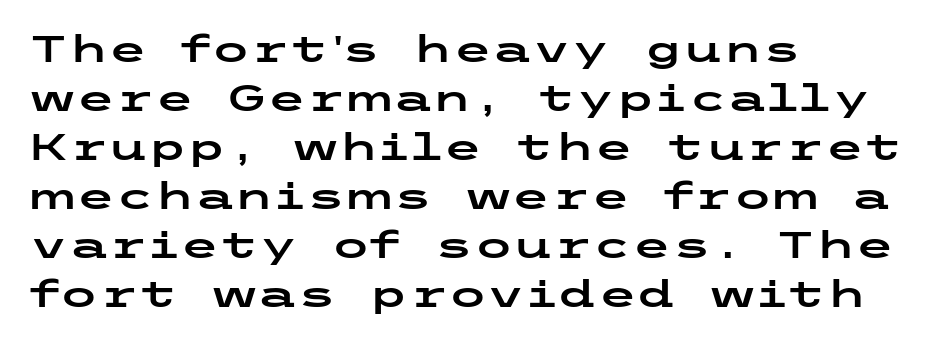
Any mark beneath the type? The region is blank. Compared with typical paragraphs, the rows here are spaced about the same. There is no visible air inserted between adjacent glyphs. The passage is arranged the way most books set body copy — flush left.
